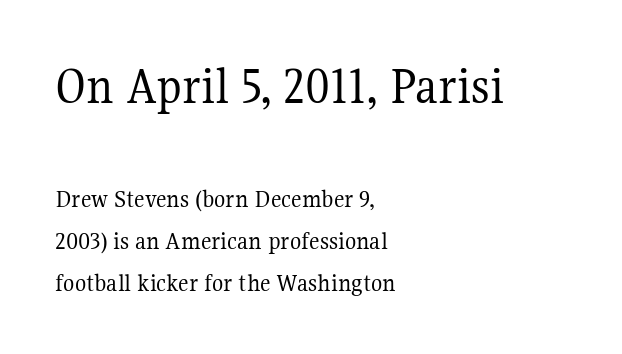
There is no visible air inserted between adjacent glyphs. These two chunks differ in scale, with the top chunk taking the larger measure. Here the designer chose a conventional face with non-uniform glyph widths. Weight: not bold — regular or lighter. No italicization has been applied; the sample stays upright. Type style note: has serifs.
